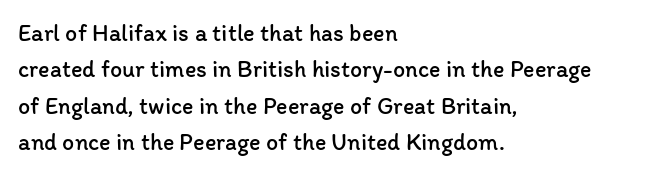
The image shows 24 px text type, upright; set left-aligned, normal line spacing (1.52x), normal letter spacing, not underlined.
